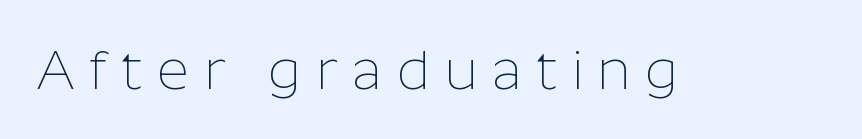
{"serif": "no", "italic": "no", "bold": "no", "weight": "thin", "width": "normal", "stroke_contrast": "low", "x_height": "medium", "monospaced": "no", "underline": "no", "letter_spacing": "wide", "letter_spacing_em": 0.25, "glyph_px": 56}
